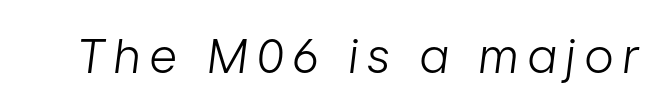
{"italic": "yes", "lean": "right", "slant_degrees": 7, "bold": "no", "weight": "light", "width": "condensed", "stroke_contrast": "low", "x_height": "medium", "monospaced": "no", "underline": "no", "letter_spacing": "wide", "letter_spacing_em": 0.21, "glyph_px": 47}
